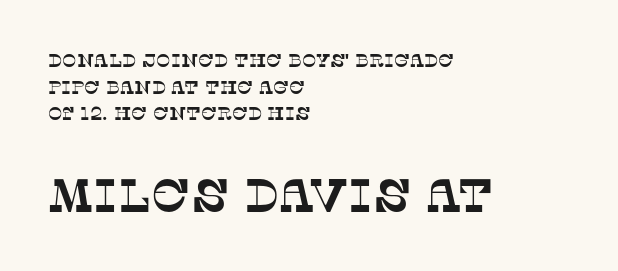
The rendering shows small feet on the letterforms — a serif design. What stands out about the letter spacing? Nothing — it is the standard amount. Interline gaps are of average width in this sample. The space beneath each line is pristine and unruled. Size hierarchy here favors the trailing block over the leading one.
